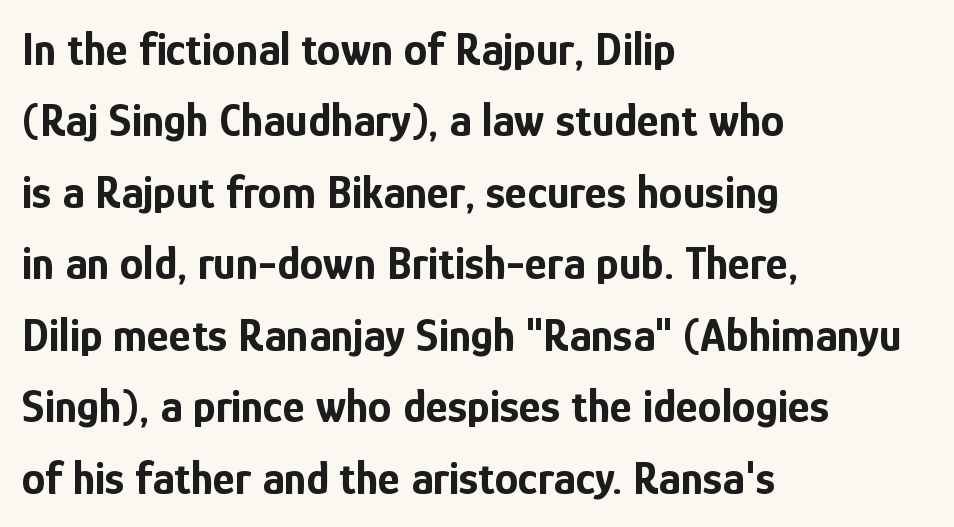
{"serif": "no", "italic": "no", "bold": "yes", "weight": "bold", "width": "condensed", "stroke_contrast": "low", "x_height": "medium", "monospaced": "no", "underline": "no", "align": "left", "line_spacing": "normal", "line_spacing_ratio": 1.52, "letter_spacing": "normal", "letter_spacing_em": 0.0, "glyph_px": 47}
